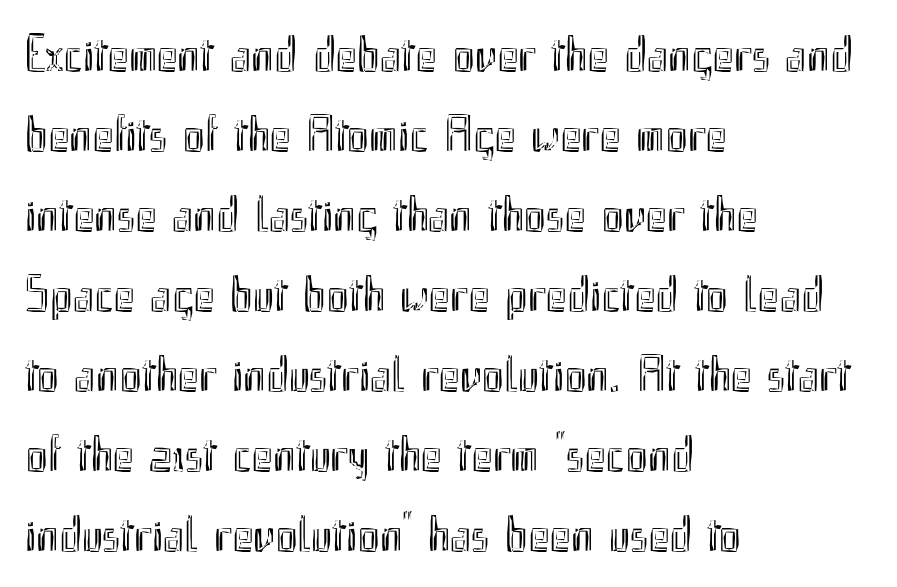
The image shows 51 px condensed type, upright; set left-aligned, normal line spacing (1.57x), normal letter spacing, not underlined; a small x-height.
